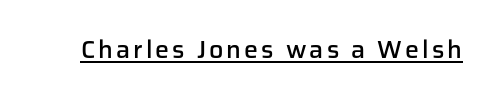
{"italic": "no", "bold": "semi", "underline": "yes", "glyph_px": 25}
